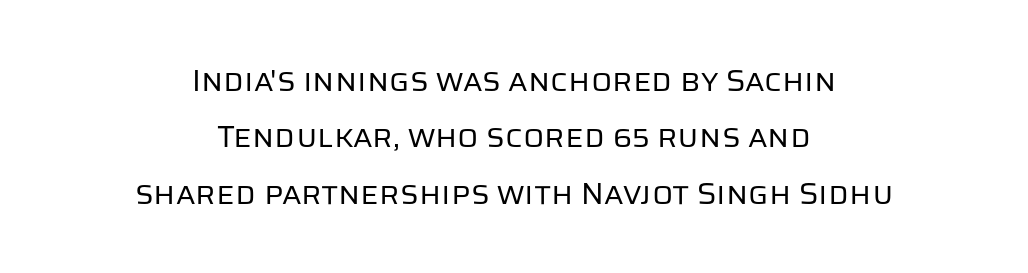
{"serif": "no", "italic": "no", "bold": "no", "weight": "regular", "width": "normal", "stroke_contrast": "low", "x_height": "large", "monospaced": "no", "underline": "no", "align": "center", "line_spacing_ratio": 1.82, "letter_spacing": "normal", "letter_spacing_em": 0.0, "glyph_px": 31}
